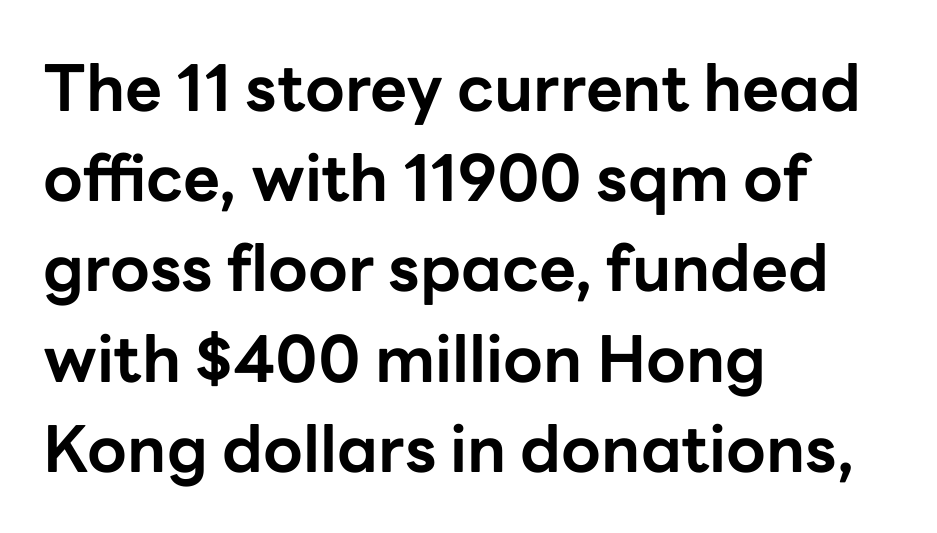
The image shows 64 px bold sans-serif type, upright; set left-aligned, normal line spacing (1.41x), normal letter spacing, not underlined; low stroke contrast and a medium x-height.
